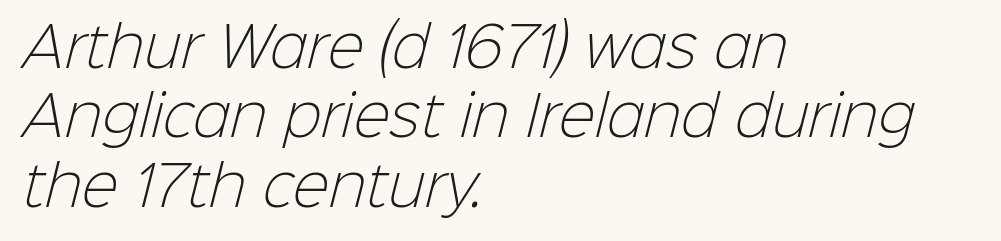
The image shows 55 px light sans-serif type; set left-aligned, normal line spacing (1.26x), normal letter spacing, not underlined; low stroke contrast and a medium x-height.
